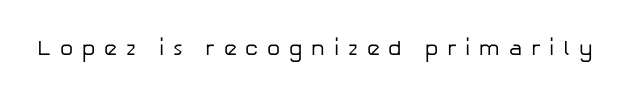
{"italic": "no", "bold": "no", "underline": "no", "letter_spacing": "wide", "letter_spacing_em": 0.42, "glyph_px": 21}
